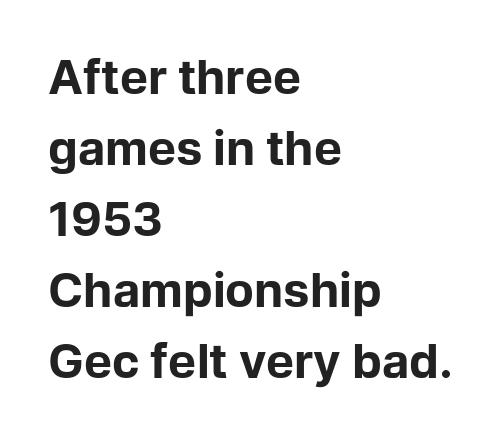
Every stem runs plumb, perpendicular to the baseline. Standard letterfit; no display-style spreading of the glyphs. The characters display no serif detailing; their extremities are plain. Whoever set this chose a conventional vertical rhythm. Think of a printed novel: that variable character pitch is what you see here.
